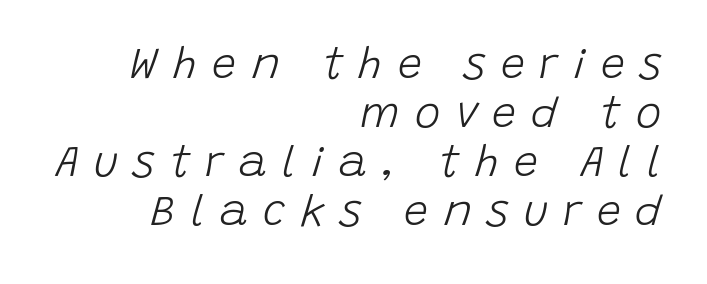
Q: Is the text bold? A: No.
Q: Is the text italic (slanted)? A: Yes, it leans right by about 15 degrees.
Q: Is the text underlined? A: No.
Q: How is the paragraph aligned? A: Right-aligned.
Q: Is the spacing between letters normal or unusually wide? A: Unusually wide.
Q: Is the spacing between lines tight, normal or loose? A: Tight.
Q: Width (condensed, normal, or wide)? A: Normal.
Q: Stroke contrast? A: Low.
Q: x-height? A: Large.
Q: Monospaced? A: No.
